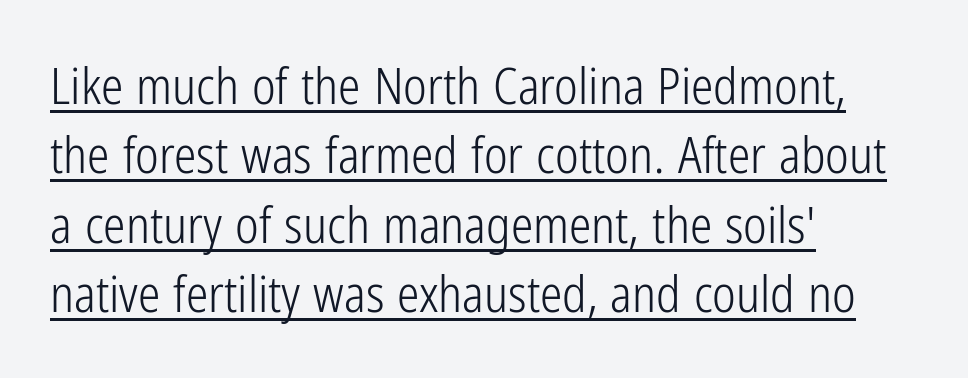
Q: Is the text bold? A: No.
Q: Is the text italic (slanted)? A: No, it is upright.
Q: Is the typeface a serif or a sans-serif typeface? A: Sans-serif.
Q: Is the text underlined? A: Yes.
Q: How is the paragraph aligned? A: Left-aligned.
Q: Is the spacing between letters normal or unusually wide? A: Normal.
Q: Is the spacing between lines tight, normal or loose? A: Normal.
Q: Width (condensed, normal, or wide)? A: Condensed.
Q: Stroke contrast? A: Low.
Q: x-height? A: Medium.
Q: Monospaced? A: No.
